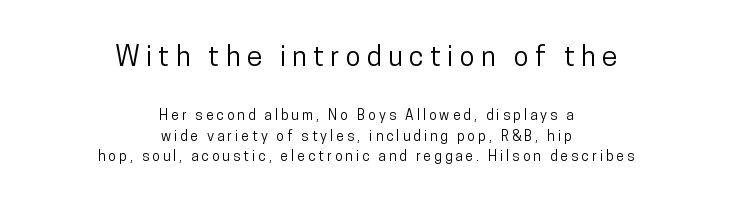
{"serif": "no", "italic": "no", "width": "condensed", "stroke_contrast": "low", "x_height": "medium", "monospaced": "no", "underline": "no", "align": "center", "line_spacing": "normal", "line_spacing_ratio": 1.48, "letter_spacing": "wide", "letter_spacing_em": 0.22, "larger_block": "first", "size_ratio": 2.0, "glyph_px": 28}
